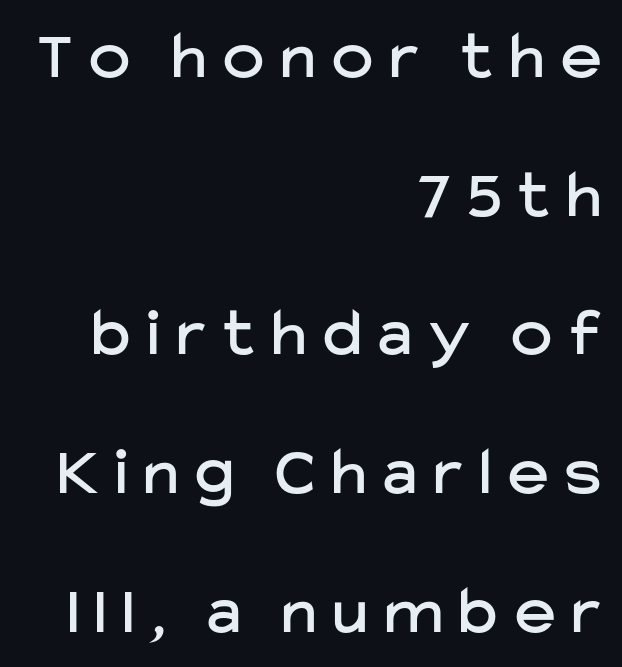
{"serif": "no", "italic": "no", "width": "normal", "stroke_contrast": "low", "x_height": "medium", "monospaced": "no", "underline": "no", "align": "right", "line_spacing": "loose", "line_spacing_ratio": 2.01, "letter_spacing": "wide", "letter_spacing_em": 0.25, "glyph_px": 69}
